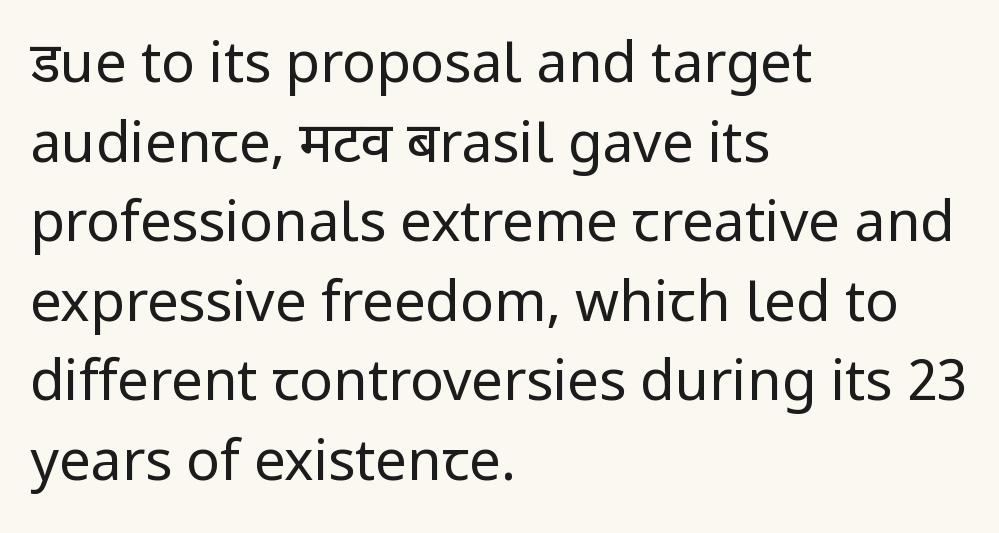
This rendering leaves character spacing at its baseline value. One glance says typical: line gaps are just what's usual. The font sits on the lighter half of the weight spectrum, regular included. The passage shown is typed in a proportional face where columns would drift. The lettering stays uniformly vertical, giving the passage a roman look.
